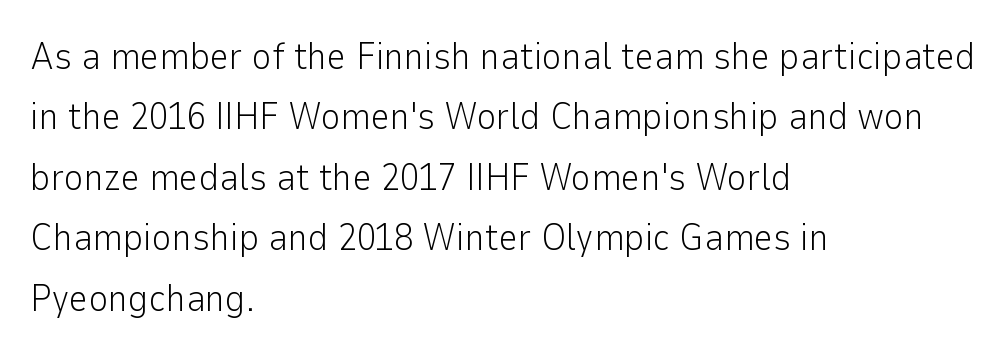
The rendering shows plain stroke endings on the letterforms — a sans-serif design. Horizontal bands of white between lines are of average thickness. This is not heavy type; no bold has been used. In terms of posture, this sample is upright.
